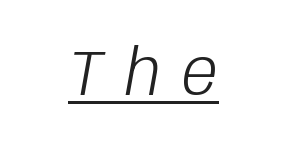
{"italic": "yes", "lean": "right", "slant_degrees": 10, "bold": "no", "weight": "light", "width": "condensed", "stroke_contrast": "low", "x_height": "large", "monospaced": "no", "underline": "yes", "letter_spacing": "wide", "letter_spacing_em": 0.34, "glyph_px": 64}
